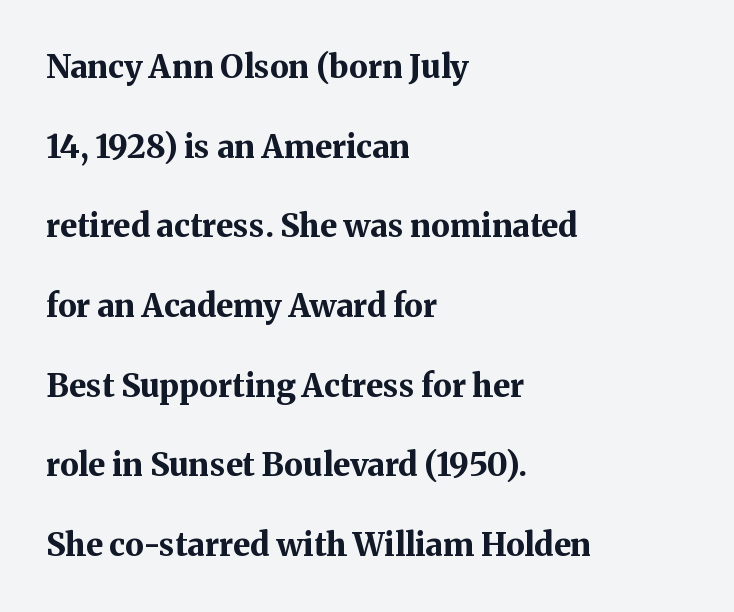
Leftover space on each line is placed entirely after the last word. Plain, unruled lines of type. Note: serifs present on the glyphs. Each new line begins a long way beneath the previous one.
